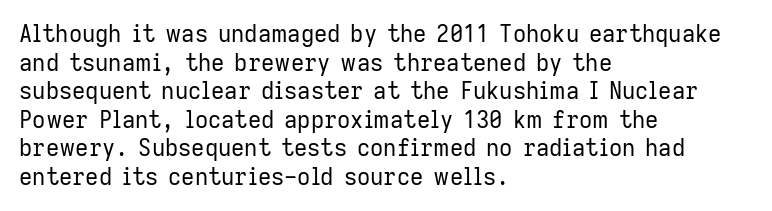
Q: Is the text bold? A: No.
Q: Is the text italic (slanted)? A: No, it is upright.
Q: Is the text underlined? A: No.
Q: How is the paragraph aligned? A: Left-aligned.
Q: Is the spacing between letters normal or unusually wide? A: Normal.
